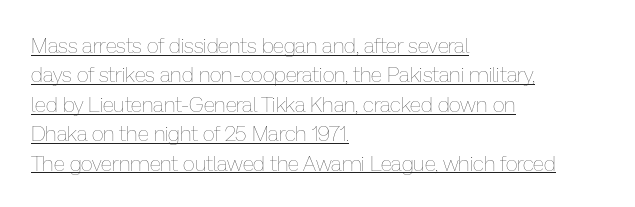
The rows are spaced the way most documents space them. Compared with a centered layout, this one pins lines to the left instead. Does a line run under the words? Yes, clearly. Is the type heavy? It reads as light-to-regular instead.
